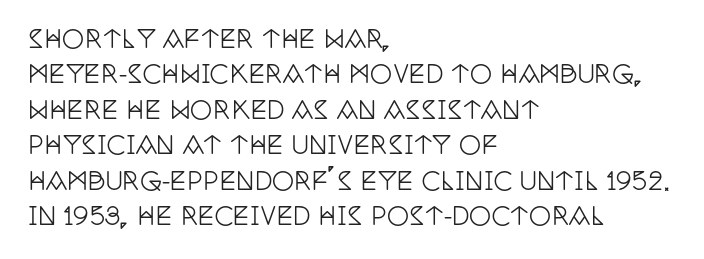
The image shows 25 px text type, upright; set left-aligned, normal line spacing (1.42x), normal letter spacing, not underlined.
